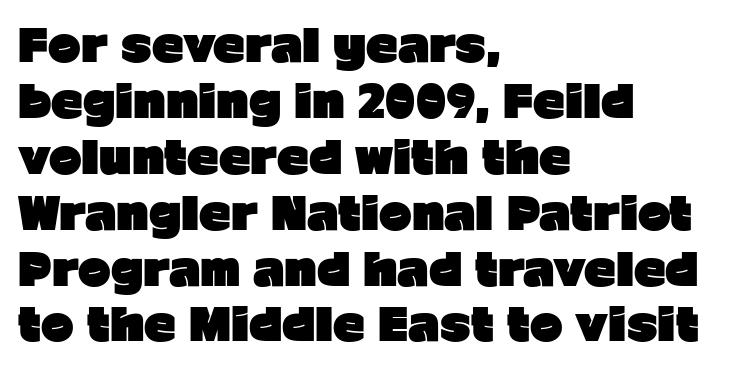
Q: Is the text bold? A: Yes.
Q: Is the text italic (slanted)? A: No, it is upright.
Q: Is the typeface a serif or a sans-serif typeface? A: Sans-serif.
Q: Is the text underlined? A: No.
Q: How is the paragraph aligned? A: Left-aligned.
Q: Is the spacing between letters normal or unusually wide? A: Normal.
Q: Is the spacing between lines tight, normal or loose? A: Normal.
Q: Width (condensed, normal, or wide)? A: Normal.
Q: Stroke contrast? A: Low.
Q: x-height? A: Medium.
Q: Monospaced? A: No.
